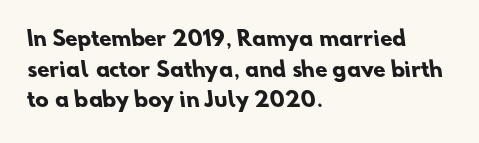
Q: Is the text bold? A: Yes.
Q: Is the text underlined? A: No.
Q: How is the paragraph aligned? A: Left-aligned.
Q: Is the spacing between letters normal or unusually wide? A: Normal.
Q: Is the spacing between lines tight, normal or loose? A: Normal.
